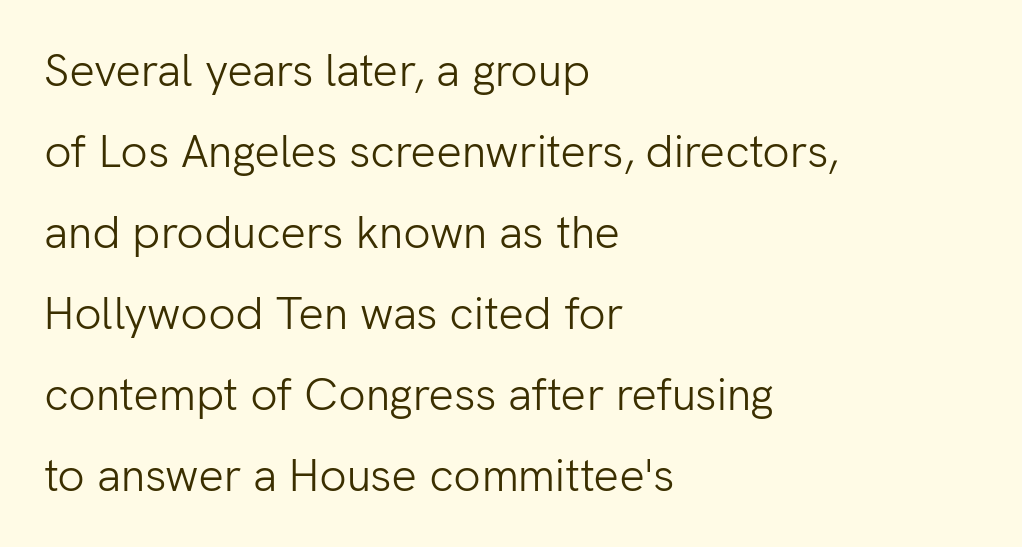
The image shows 45 px light sans-serif type, upright; set left-aligned, line spacing 1.8x, normal letter spacing, not underlined; low stroke contrast and a medium x-height.
